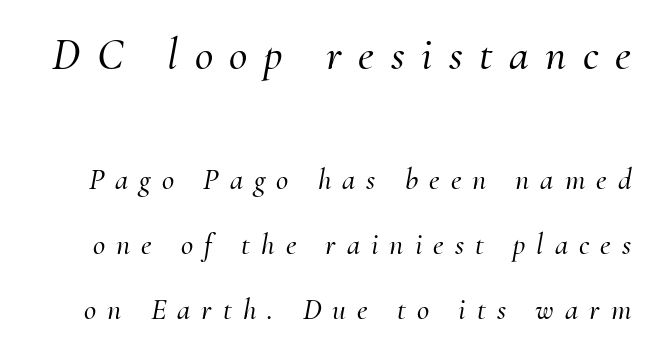
Q: Is the text italic (slanted)? A: Yes, it leans right by about 10 degrees.
Q: Is the typeface a serif or a sans-serif typeface? A: Serif.
Q: Is the text underlined? A: No.
Q: Is the spacing between letters normal or unusually wide? A: Unusually wide.
Q: Is the spacing between lines tight, normal or loose? A: Loose.
Q: Which block of text is set in a larger size, the first (top) or the second (bottom)? A: The first (top) one.
Q: Width (condensed, normal, or wide)? A: Normal.
Q: Stroke contrast? A: Medium.
Q: x-height? A: Small.
Q: Monospaced? A: No.
